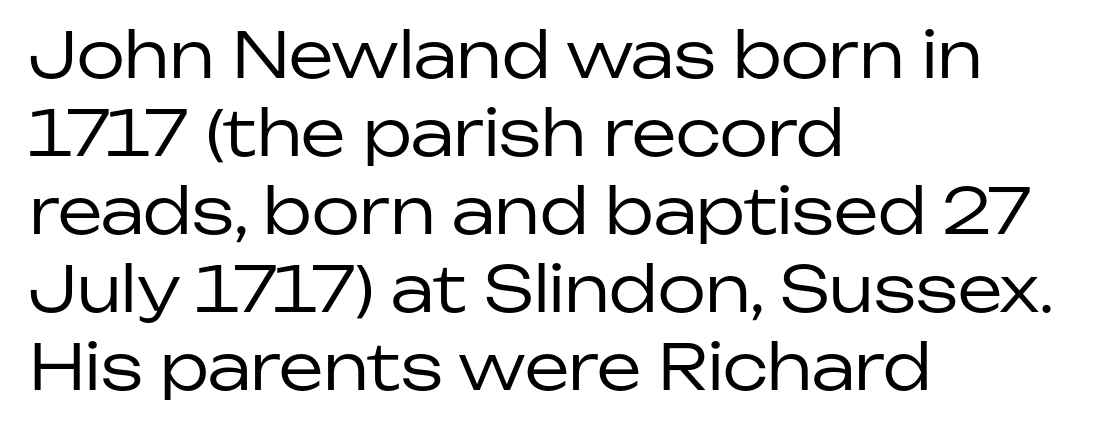
One-word summary of the alignment: left. You could call the tracking neutral — neither tight nor loose. Italic? Not at all — the glyphs are vertical. Spacing verdict: proportional, widths tailored to each character. Typographically, this falls in the sans-serif category.
